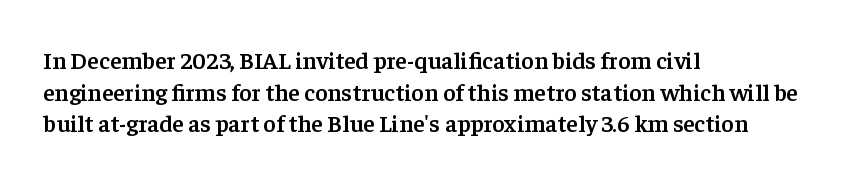
The image shows 24 px text type, upright; set left-aligned, normal line spacing (1.32x), normal letter spacing, not underlined.
